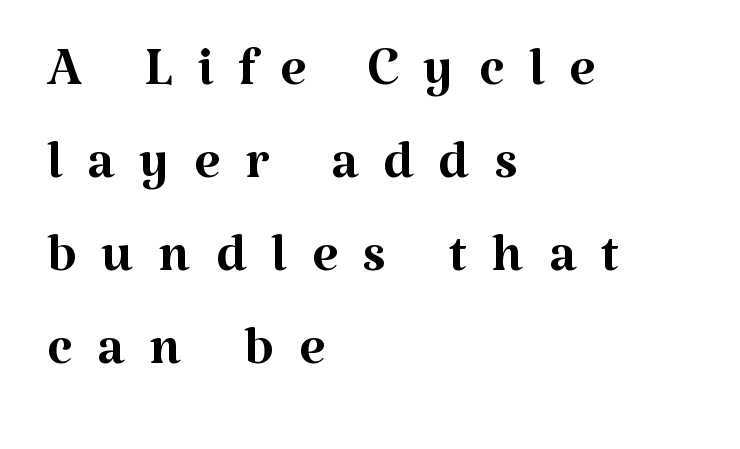
{"serif": "yes", "italic": "no", "bold": "no", "weight": "regular", "width": "normal", "stroke_contrast": "medium", "x_height": "medium", "monospaced": "no", "underline": "no", "align": "left", "line_spacing_ratio": 1.24, "letter_spacing": "wide", "letter_spacing_em": 0.33, "glyph_px": 75}
